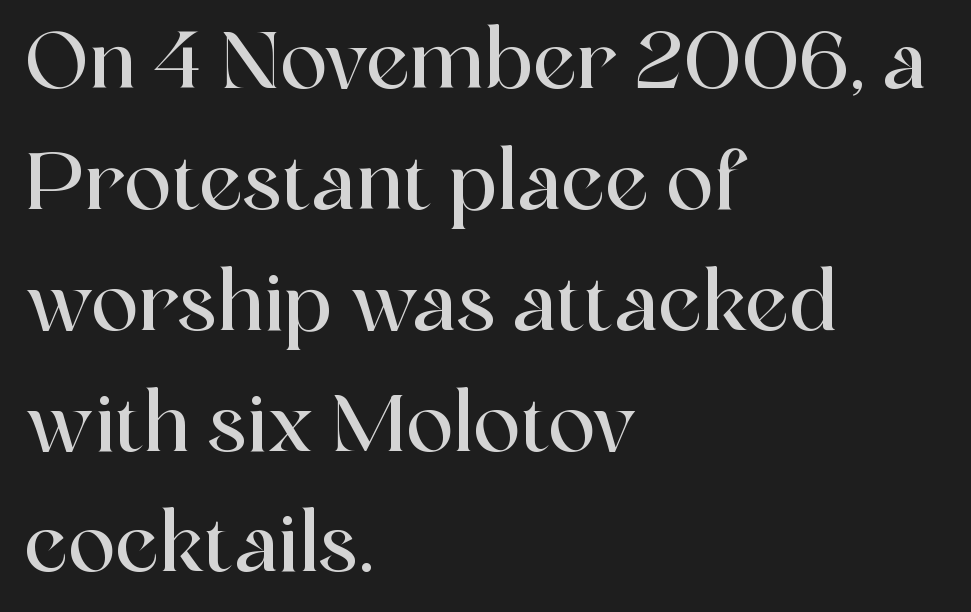
{"serif": "yes", "italic": "no", "width": "normal", "x_height": "medium", "monospaced": "no", "underline": "no", "align": "left", "line_spacing": "normal", "line_spacing_ratio": 1.53, "letter_spacing": "normal", "letter_spacing_em": 0.0, "glyph_px": 79}
